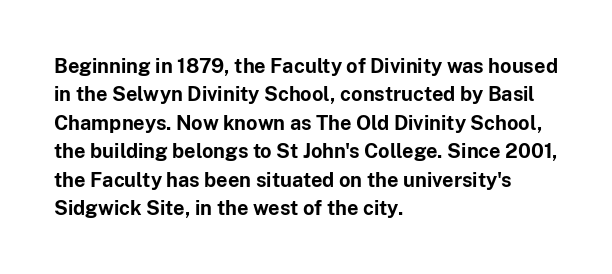
The image shows 20 px bold type, upright; set left-aligned, normal line spacing (1.42x), normal letter spacing, not underlined.
